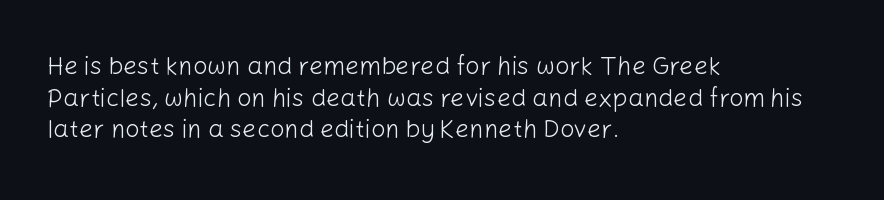
Q: Is the text bold? A: No.
Q: Is the text italic (slanted)? A: No, it is upright.
Q: Is the text underlined? A: No.
Q: How is the paragraph aligned? A: Left-aligned.
Q: Is the spacing between letters normal or unusually wide? A: Normal.
Q: Is the spacing between lines tight, normal or loose? A: Normal.
